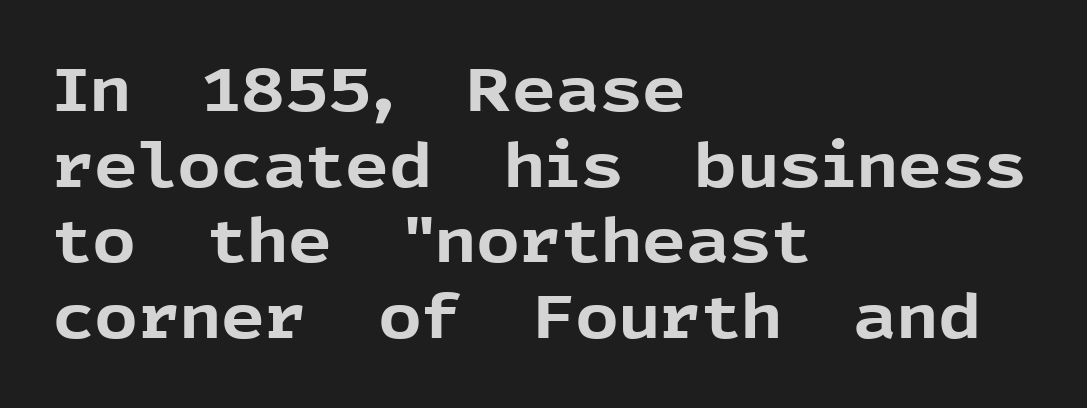
{"serif": "no", "italic": "no", "bold": "yes", "weight": "bold", "width": "normal", "x_height": "medium", "monospaced": "no", "underline": "no", "align": "left", "line_spacing_ratio": 1.24, "letter_spacing": "normal", "letter_spacing_em": 0.0, "glyph_px": 61}
